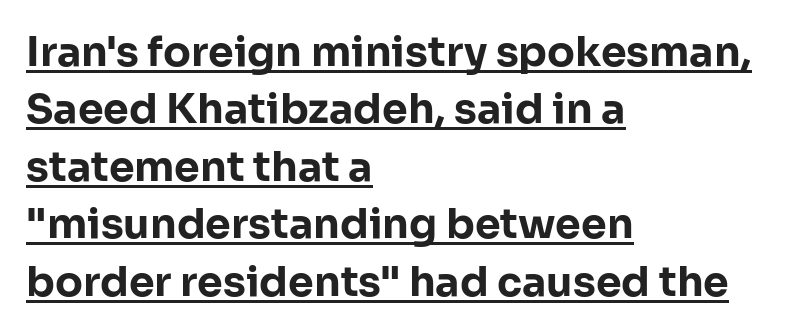
Observe the ordinary spacing: letters are neighbours, not strangers. Is there any slant? The stems are plumb. Alignment: flush left. Notice how thick the strokes are: this is what a full bold looks like. The vertical gap from one line to the next is medium.
